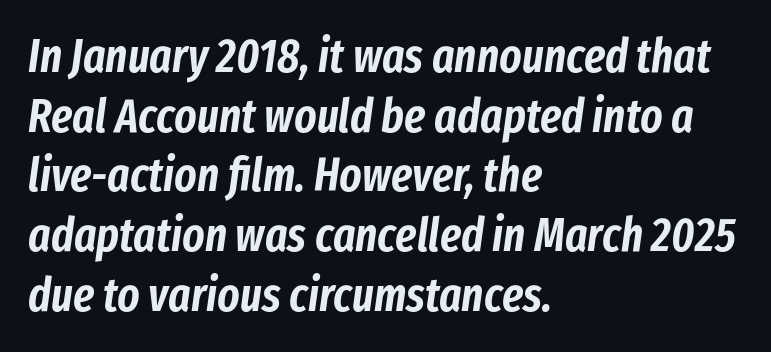
Quick note: italic. Spacing verdict: proportional, widths tailored to each character. Words appear dense and cohesive because spacing is normal. Quick note: underline off.
